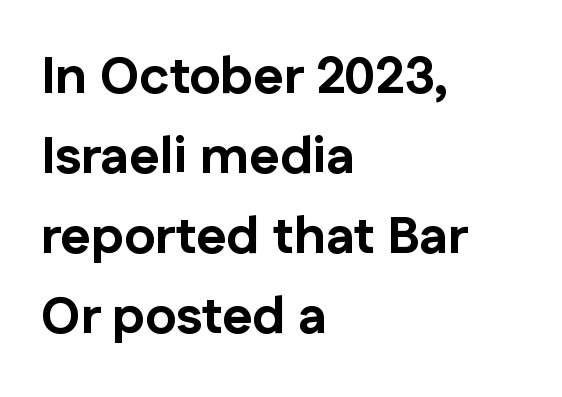
Q: Is the text bold? A: Yes.
Q: Is the text italic (slanted)? A: No, it is upright.
Q: Is the typeface a serif or a sans-serif typeface? A: Sans-serif.
Q: Is the text underlined? A: No.
Q: How is the paragraph aligned? A: Left-aligned.
Q: Is the spacing between letters normal or unusually wide? A: Normal.
Q: Is the spacing between lines tight, normal or loose? A: Normal.
Q: Width (condensed, normal, or wide)? A: Normal.
Q: Stroke contrast? A: Low.
Q: x-height? A: Medium.
Q: Monospaced? A: No.
